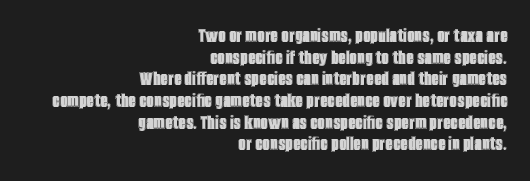
Q: Is the text italic (slanted)? A: No, it is upright.
Q: Is the text underlined? A: No.
Q: How is the paragraph aligned? A: Right-aligned.
Q: Is the spacing between letters normal or unusually wide? A: Normal.
Q: Is the spacing between lines tight, normal or loose? A: Tight.
